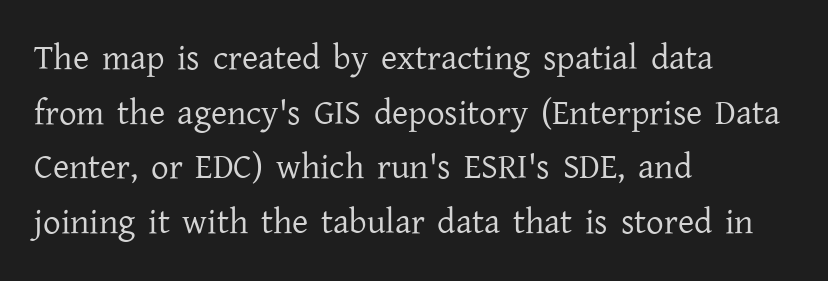
The image shows 35 px regular-weight serif type, upright; set left-aligned, normal line spacing (1.56x), normal letter spacing, not underlined; low stroke contrast and a medium x-height.
